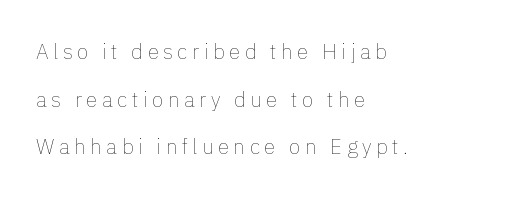
{"italic": "no", "bold": "no", "underline": "no", "align": "left", "line_spacing": "loose", "line_spacing_ratio": 2.27, "letter_spacing": "wide", "letter_spacing_em": 0.21, "glyph_px": 21}
